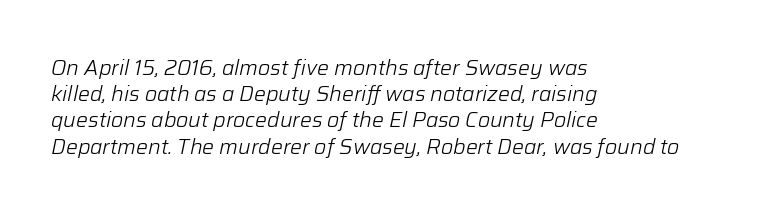
{"italic": "yes", "lean": "right", "slant_degrees": 12, "bold": "no", "underline": "no", "align": "left", "line_spacing": "normal", "line_spacing_ratio": 1.25, "letter_spacing": "normal", "letter_spacing_em": 0.0, "glyph_px": 21}
